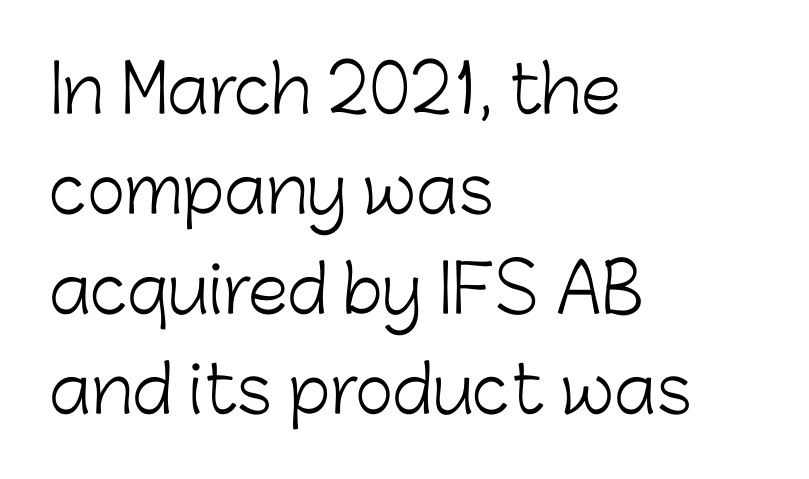
{"serif": "no", "italic": "no", "bold": "no", "weight": "light", "width": "normal", "stroke_contrast": "low", "x_height": "medium", "monospaced": "no", "underline": "no", "align": "left", "line_spacing": "normal", "line_spacing_ratio": 1.54, "letter_spacing": "normal", "letter_spacing_em": 0.0, "glyph_px": 65}
